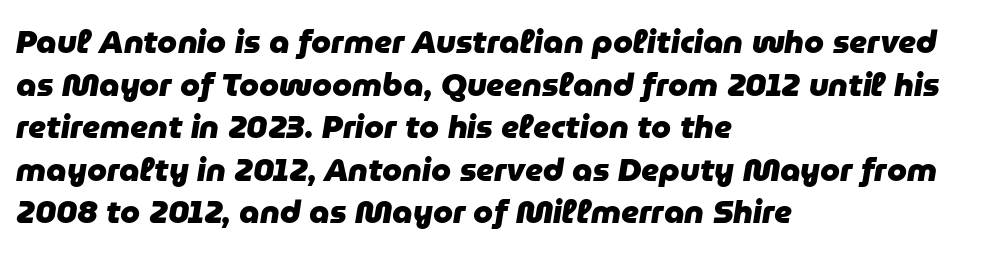
Reading down the block, your eye returns to a fixed left position each line. This is oblique type, the kind used for emphasis or titles. Each new line begins a customary step beneath the previous one. Notice how thick the strokes are: this is what a full bold looks like. The rendering uses natural spacing where letterforms have individual widths.
